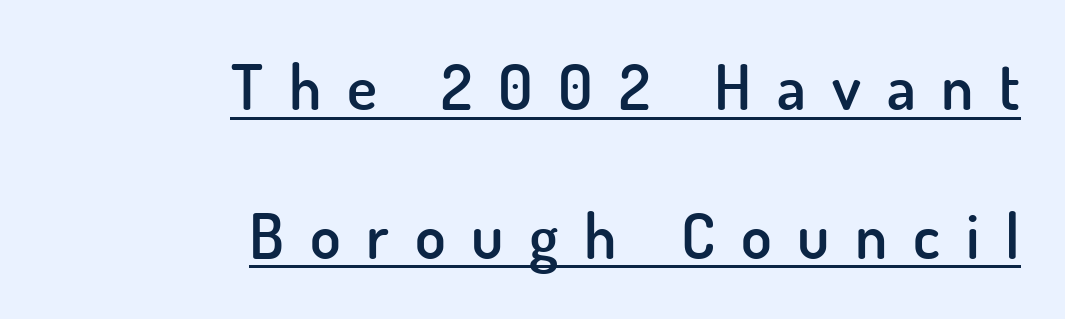
The lettering is marked with a stroke running underneath it. The paragraph has a hard right edge and a soft left edge. A sans-serif font was chosen for this passage. The face used here is a semibold: visibly heavier than regular, lighter than bold. You can tell it's not italic because the verticals are truly vertical. The face used here is rendered with a markedly widened letterfit.
